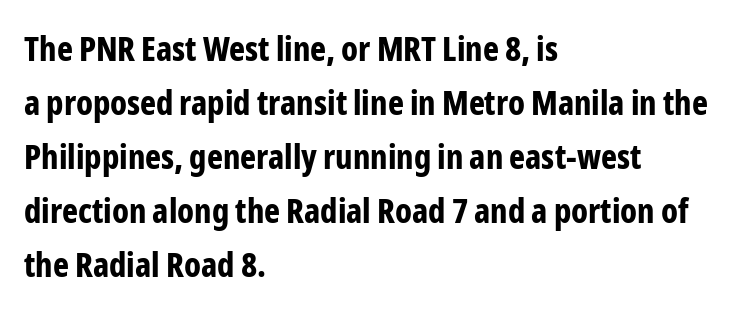
Short and long lines alike share a common starting point at left. Tall strokes in this sample are plumb rather than angled. Clear beneath every line of the passage. This rendering employs a face without finishing strokes, i.e., a sans-serif. Between one letter and the next there's only the usual sliver of space. Weight check: bold — yes, fully.
